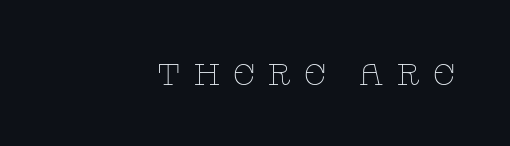
Q: Is the text bold? A: No.
Q: Is the text italic (slanted)? A: No, it is upright.
Q: Is the typeface a serif or a sans-serif typeface? A: Serif.
Q: Is the text underlined? A: No.
Q: How is the paragraph aligned? A: Right-aligned.
Q: Is the spacing between letters normal or unusually wide? A: Unusually wide.
Q: Width (condensed, normal, or wide)? A: Wide.
Q: Stroke contrast? A: Low.
Q: x-height? A: Large.
Q: Monospaced? A: No.
